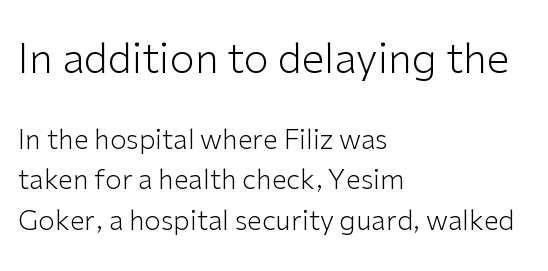
The image shows 41 px light sans-serif type, upright; set left-aligned, normal line spacing (1.51x), normal letter spacing, not underlined; the first (top) block is 1.52x larger; low stroke contrast and a medium x-height.
